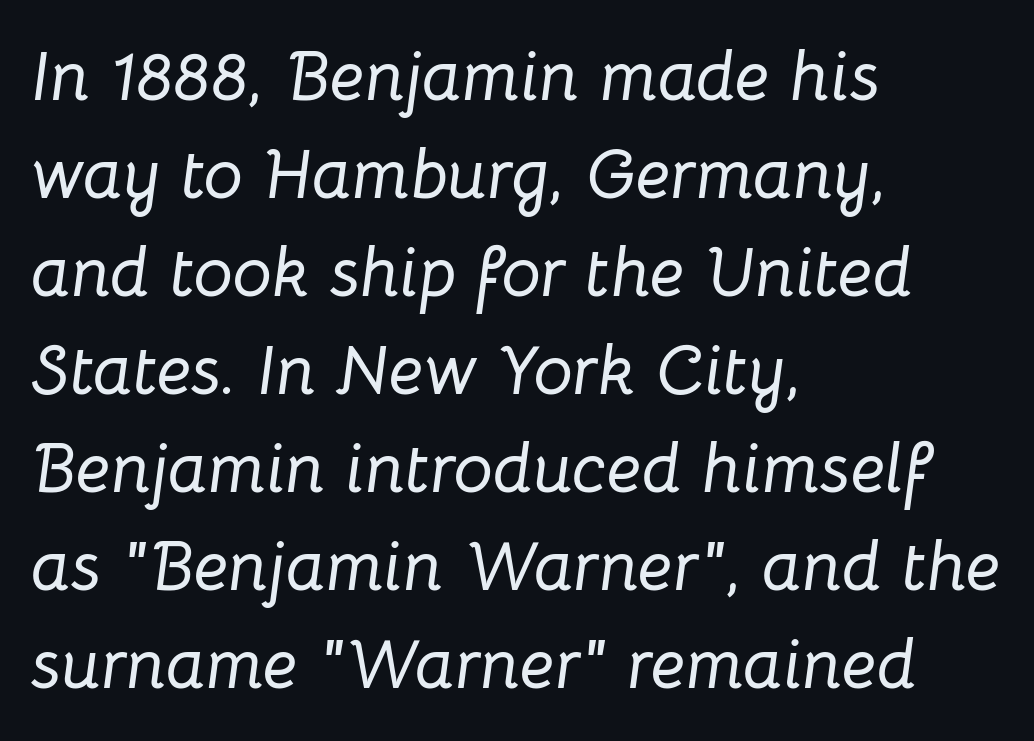
{"italic": "yes", "lean": "right", "slant_degrees": 8, "width": "normal", "stroke_contrast": "low", "x_height": "medium", "monospaced": "no", "underline": "no", "align": "left", "line_spacing": "normal", "line_spacing_ratio": 1.4, "letter_spacing": "normal", "letter_spacing_em": 0.0, "glyph_px": 70}
